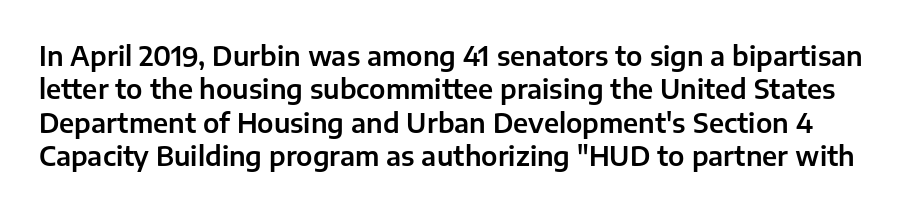
The image shows 26 px text type, upright; set normal line spacing (1.28x), normal letter spacing, not underlined.
